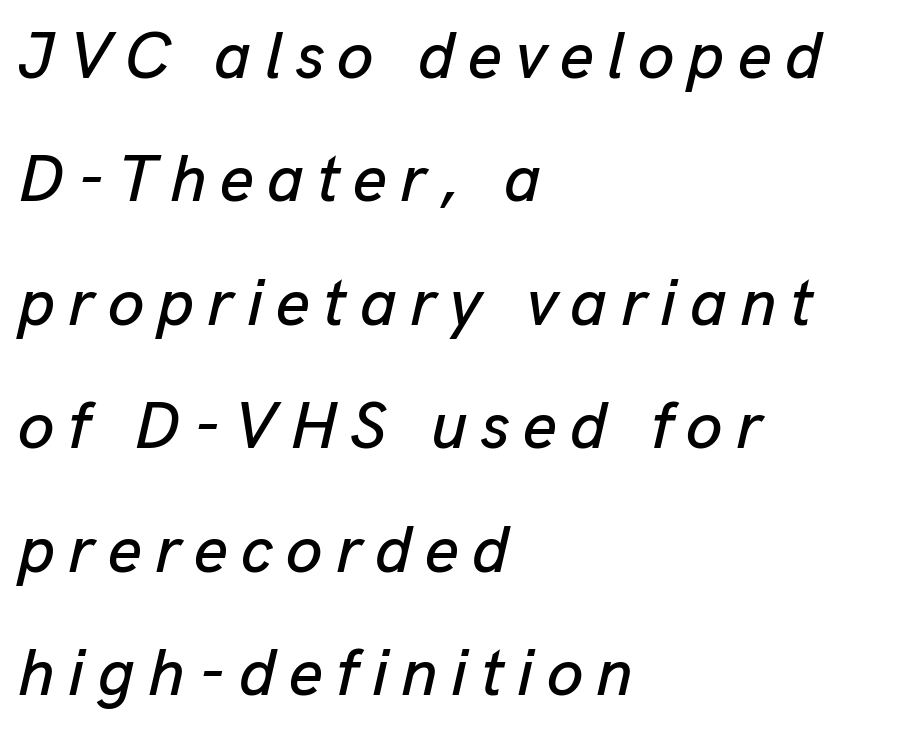
{"italic": "yes", "lean": "right", "slant_degrees": 13, "width": "normal", "stroke_contrast": "low", "x_height": "medium", "monospaced": "no", "underline": "no", "align": "left", "line_spacing_ratio": 1.87, "letter_spacing": "wide", "letter_spacing_em": 0.2, "glyph_px": 66}
